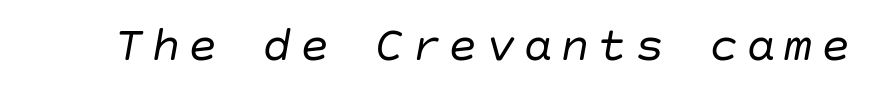
{"italic": "yes", "lean": "right", "slant_degrees": 10, "bold": "no", "weight": "regular", "width": "normal", "stroke_contrast": "low", "x_height": "large", "underline": "no", "glyph_px": 49}
